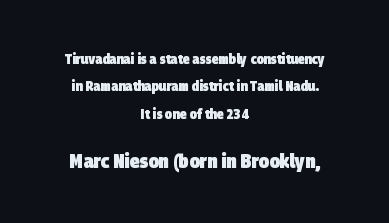
Size hierarchy here favors the trailing block over the leading one. Glance below the letters and you will spot only blank space. As a designer I'd log this as weight 700, bold. The leading is generous, giving the passage an open texture.
